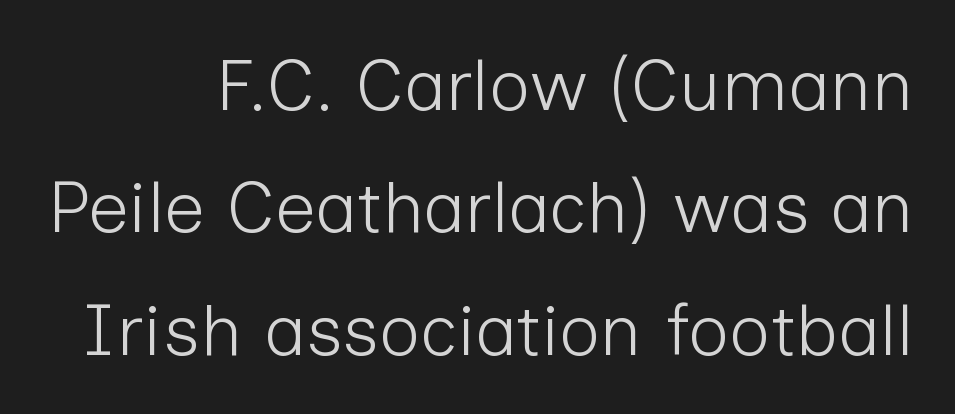
The lines in this sample share a right terminus and differ only in where they begin. Nope, no serifs anywhere on these letters. Nothing unusual about the tracking: characters are spaced as the font intends. The letters advance in unequal steps, a hallmark of proportional type.
